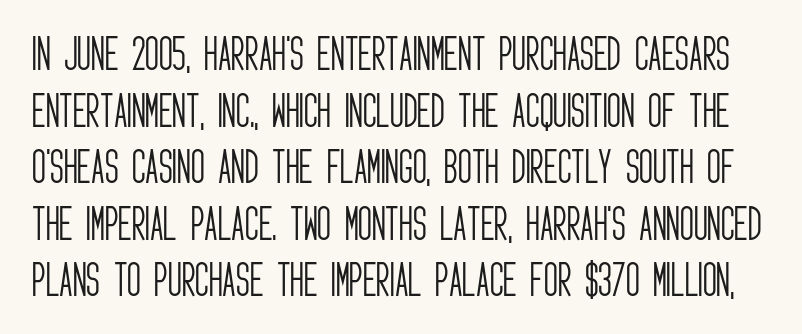
{"serif": "no", "italic": "no", "bold": "no", "weight": "light", "width": "condensed", "stroke_contrast": "low", "x_height": "large", "monospaced": "no", "underline": "no", "line_spacing": "normal", "line_spacing_ratio": 1.49, "letter_spacing": "normal", "letter_spacing_em": 0.0, "glyph_px": 38}
